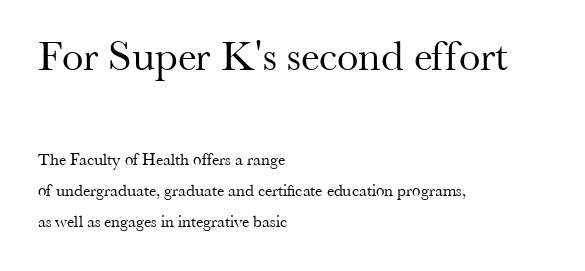
Q: Is the text bold? A: No.
Q: Is the text italic (slanted)? A: No, it is upright.
Q: Is the typeface a serif or a sans-serif typeface? A: Serif.
Q: Is the text underlined? A: No.
Q: How is the paragraph aligned? A: Left-aligned.
Q: Is the spacing between letters normal or unusually wide? A: Normal.
Q: Which block of text is set in a larger size, the first (top) or the second (bottom)? A: The first (top) one.
Q: Width (condensed, normal, or wide)? A: Normal.
Q: Stroke contrast? A: Medium.
Q: x-height? A: Small.
Q: Monospaced? A: No.
